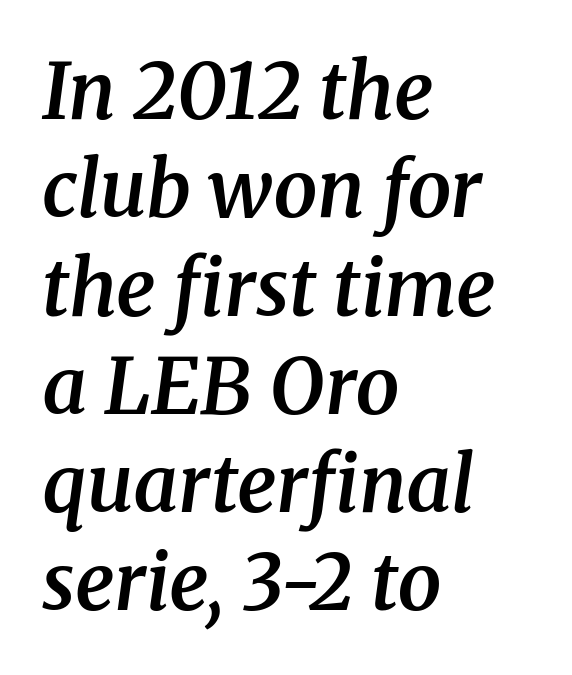
The image shows 78 px semibold serif type, italic (leaning right); set left-aligned, normal line spacing (1.26x), normal letter spacing, not underlined; medium stroke contrast and a medium x-height.
